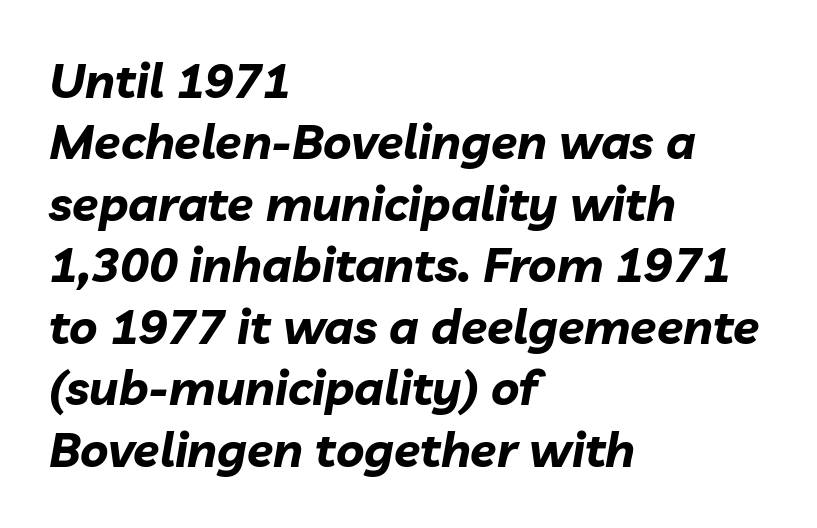
The rendering uses natural spacing where letterforms have individual widths. The rendering uses a bold face; every stroke is thick and dark. Evenly set lines give the paragraph a standard silhouette. Horizontally, the lines are justified to the leading edge only. The glyphs are unaccompanied by any horizontal stroke below them.
